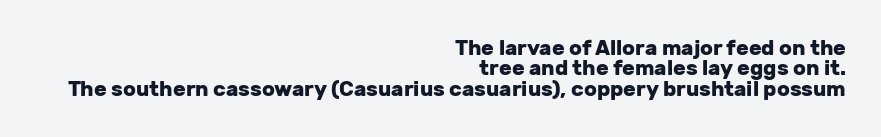
{"italic": "no", "bold": "yes", "underline": "no", "align": "right", "line_spacing": "tight", "line_spacing_ratio": 0.97, "letter_spacing": "normal", "letter_spacing_em": 0.0, "glyph_px": 21}
